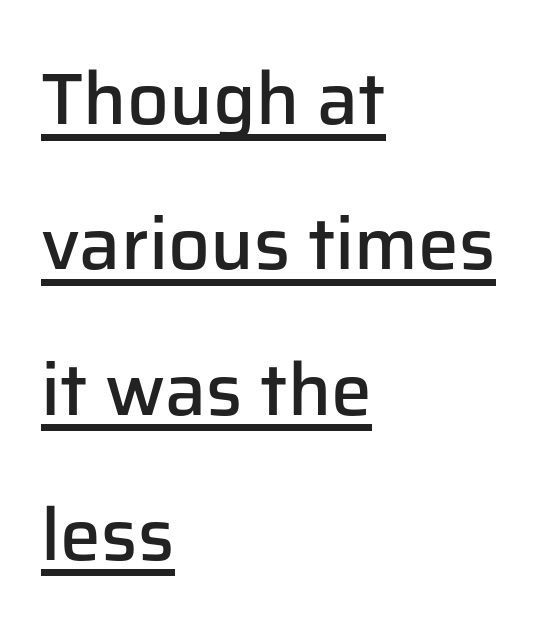
{"serif": "no", "italic": "no", "bold": "semi", "weight": "semibold", "width": "normal", "stroke_contrast": "low", "x_height": "medium", "monospaced": "no", "underline": "yes", "align": "left", "line_spacing": "loose", "line_spacing_ratio": 1.99, "letter_spacing": "normal", "letter_spacing_em": 0.0, "glyph_px": 73}
